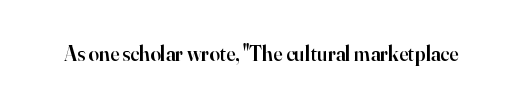
Q: Is the text bold? A: Semi-bold.
Q: Is the text italic (slanted)? A: No, it is upright.
Q: Is the text underlined? A: No.
Q: Is the spacing between letters normal or unusually wide? A: Normal.
